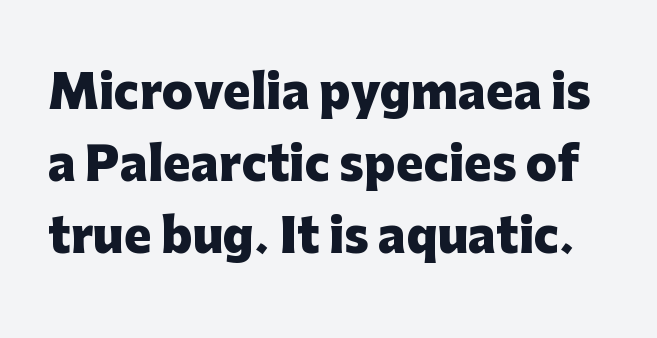
{"serif": "no", "italic": "no", "bold": "yes", "weight": "heavy", "width": "normal", "stroke_contrast": "low", "x_height": "medium", "monospaced": "no", "underline": "no", "line_spacing": "normal", "line_spacing_ratio": 1.57, "letter_spacing": "normal", "letter_spacing_em": 0.0, "glyph_px": 46}
